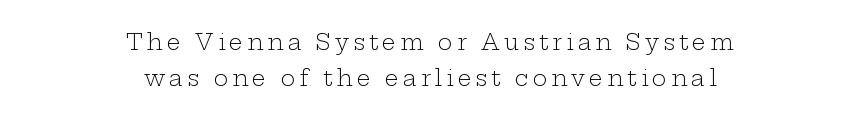
{"italic": "no", "bold": "no", "underline": "no", "align": "center", "line_spacing": "normal", "line_spacing_ratio": 1.62, "glyph_px": 22}
